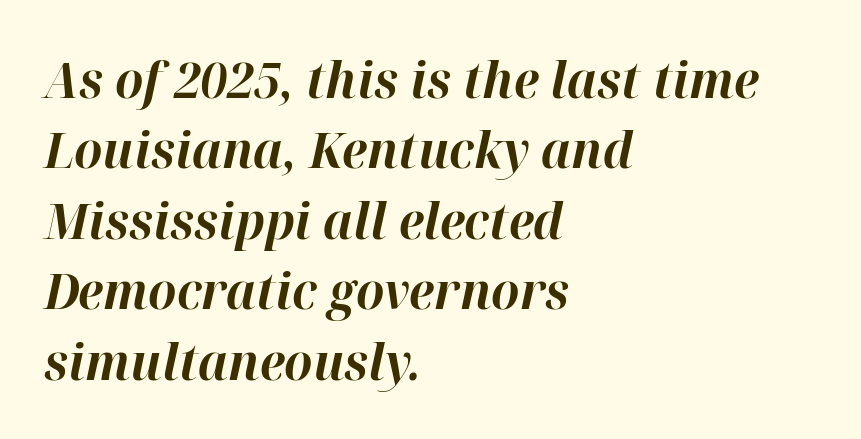
The rows are spaced the way most documents space them. Which margin do the lines hug? The left one — the right edge is uneven. Between one letter and the next there's only the usual sliver of space. The letters advance in unequal steps, a hallmark of proportional type.
